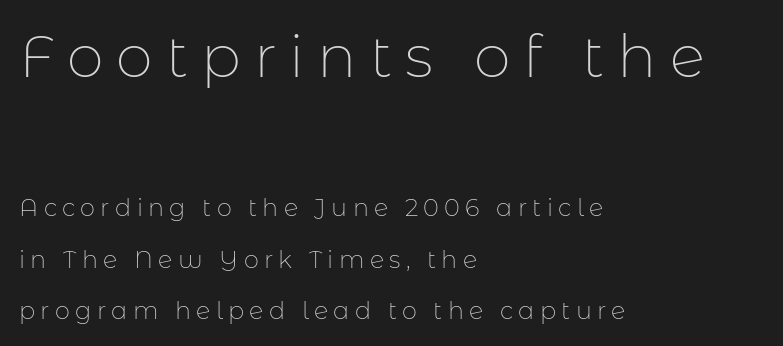
Q: Is the text bold? A: No.
Q: Is the text italic (slanted)? A: No, it is upright.
Q: Is the typeface a serif or a sans-serif typeface? A: Sans-serif.
Q: Is the text underlined? A: No.
Q: How is the paragraph aligned? A: Left-aligned.
Q: Is the spacing between letters normal or unusually wide? A: Unusually wide.
Q: Is the spacing between lines tight, normal or loose? A: Loose.
Q: Which block of text is set in a larger size, the first (top) or the second (bottom)? A: The first (top) one.
Q: Width (condensed, normal, or wide)? A: Normal.
Q: Stroke contrast? A: Low.
Q: x-height? A: Medium.
Q: Monospaced? A: No.
